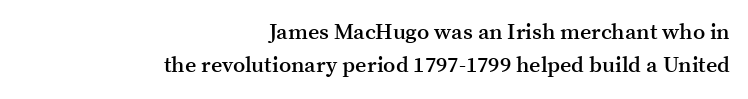
The image shows 22 px text type, upright; set right-aligned, normal line spacing (1.52x), normal letter spacing, not underlined.
